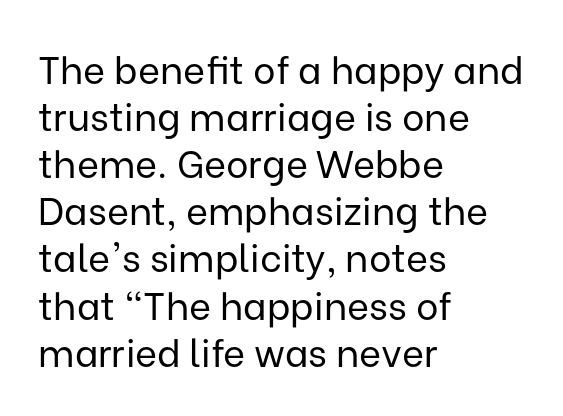
{"serif": "no", "italic": "no", "bold": "no", "weight": "regular", "width": "normal", "stroke_contrast": "low", "x_height": "medium", "monospaced": "no", "underline": "no", "align": "left", "line_spacing_ratio": 1.24, "letter_spacing": "normal", "letter_spacing_em": 0.0, "glyph_px": 38}
